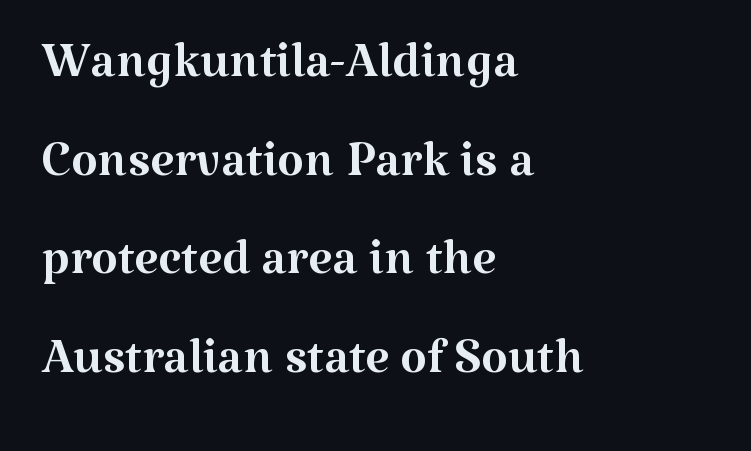
Q: Is the text bold? A: No.
Q: Is the text italic (slanted)? A: No, it is upright.
Q: Is the typeface a serif or a sans-serif typeface? A: Serif.
Q: Is the text underlined? A: No.
Q: How is the paragraph aligned? A: Left-aligned.
Q: Is the spacing between letters normal or unusually wide? A: Normal.
Q: Is the spacing between lines tight, normal or loose? A: Normal.
Q: Width (condensed, normal, or wide)? A: Normal.
Q: Stroke contrast? A: Medium.
Q: x-height? A: Medium.
Q: Monospaced? A: No.
